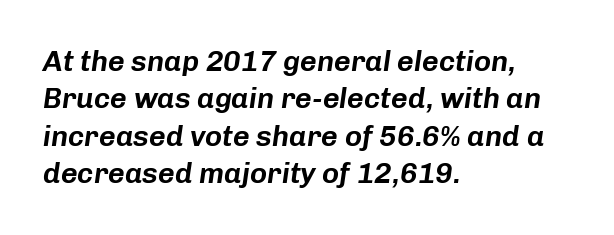
Character widths vary here, with narrow letters taking less room than wide ones. This rendering uses left alignment, leaving the right contour irregular. Words float on clear page, feet unadorned. This sample uses an oblique cut, with every glyph tilted off the vertical.
